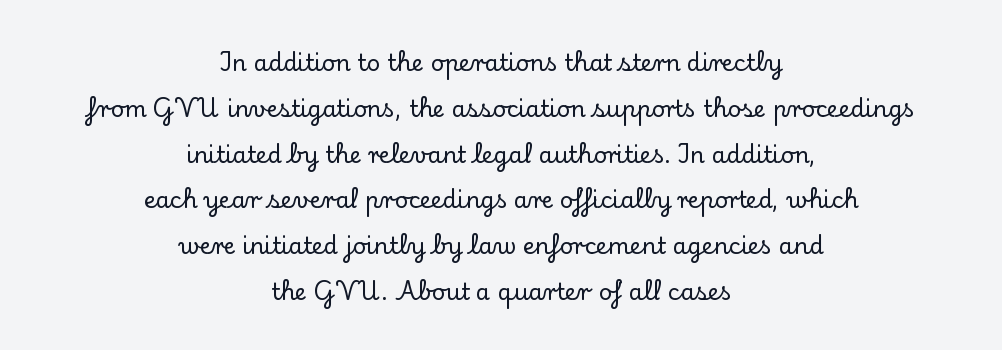
{"italic": "no", "underline": "no", "align": "center", "line_spacing": "loose", "line_spacing_ratio": 1.99, "letter_spacing": "normal", "letter_spacing_em": 0.0, "glyph_px": 23}
